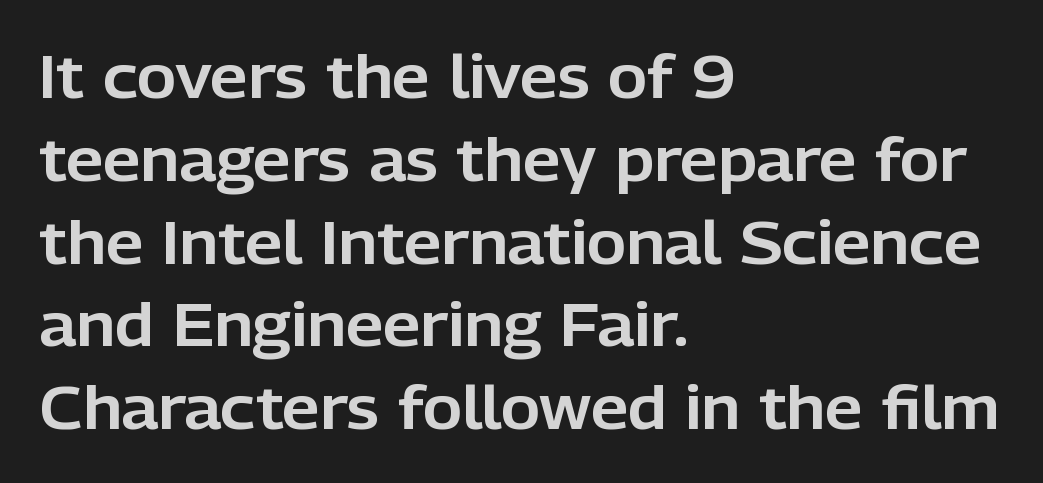
Character widths vary here, with narrow letters taking less room than wide ones. The words here are not underlined. The letters stand straight up with perfectly vertical stems. The rows are spaced the way most documents space them. The compositor pushed each line to the left boundary. There is no visible air inserted between adjacent glyphs.
